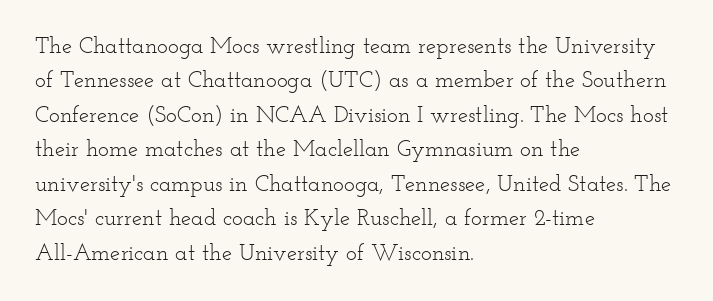
Observe the ordinary spacing: letters are neighbours, not strangers. Only glyphs here, with clear space below each row. Honestly, the row spacing looks completely unremarkable. No letter is thick-stroked: the sample isn't bold.
